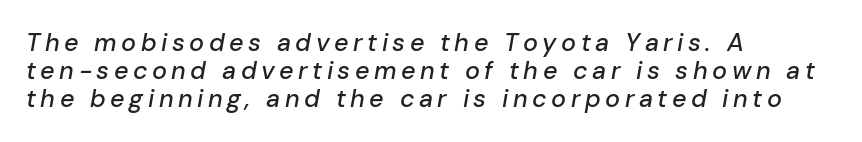
{"italic": "yes", "lean": "right", "slant_degrees": 10, "underline": "no", "align": "left", "line_spacing": "tight", "line_spacing_ratio": 1.13, "glyph_px": 25}
